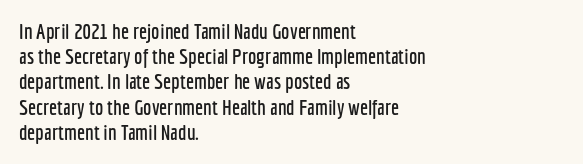
{"italic": "no", "underline": "no", "align": "left", "line_spacing_ratio": 1.2, "letter_spacing": "normal", "letter_spacing_em": 0.0, "glyph_px": 21}
